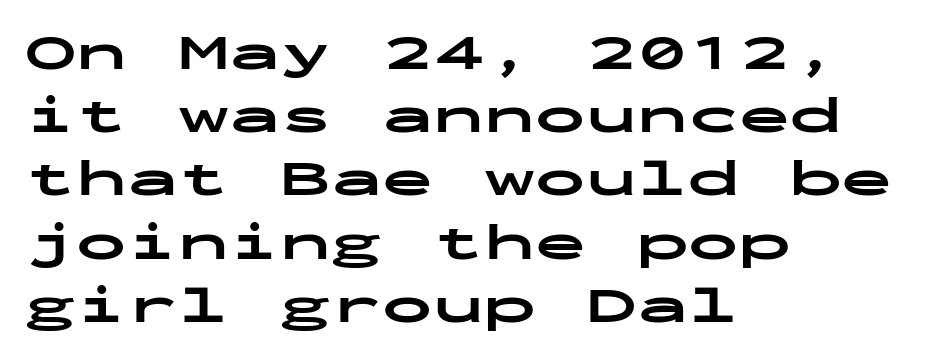
The image shows 51 px bold, wide sans-serif type, upright, monospaced; set left-aligned, line spacing 1.24x, normal letter spacing, not underlined; low stroke contrast and a medium x-height.
